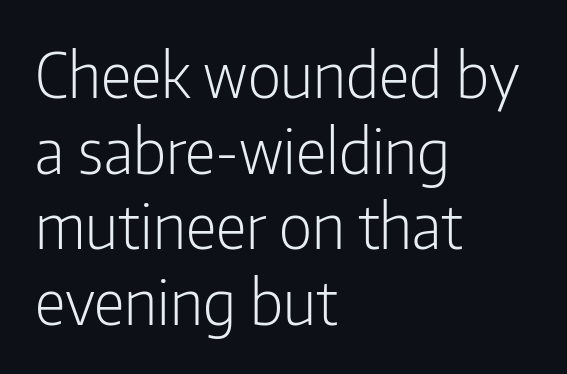
The image shows 61 px light, condensed sans-serif type, upright; set left-aligned, line spacing 1.24x, normal letter spacing, not underlined; low stroke contrast and a medium x-height.
